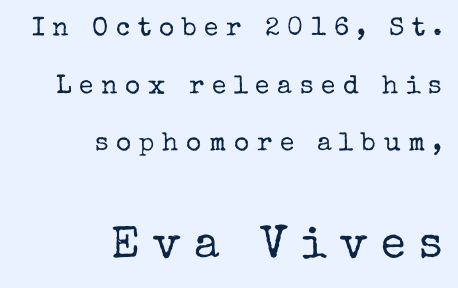
{"serif": "yes", "italic": "no", "bold": "no", "weight": "regular", "width": "normal", "stroke_contrast": "low", "x_height": "medium", "monospaced": "no", "underline": "no", "align": "right", "line_spacing": "loose", "line_spacing_ratio": 2.22, "letter_spacing": "wide", "letter_spacing_em": 0.3, "larger_block": "second", "size_ratio": 1.73, "glyph_px": 45}
